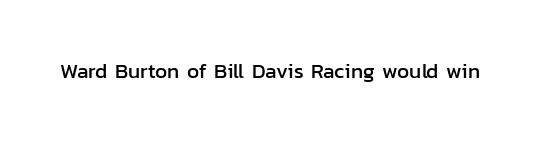
Q: Is the text italic (slanted)? A: No, it is upright.
Q: Is the text underlined? A: No.
Q: Is the spacing between letters normal or unusually wide? A: Normal.
